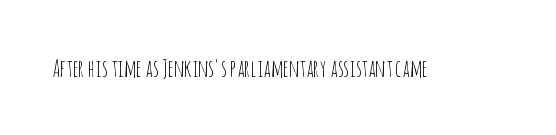
Q: Is the text bold? A: No.
Q: Is the text italic (slanted)? A: No, it is upright.
Q: Is the text underlined? A: No.
Q: Is the spacing between letters normal or unusually wide? A: Normal.
